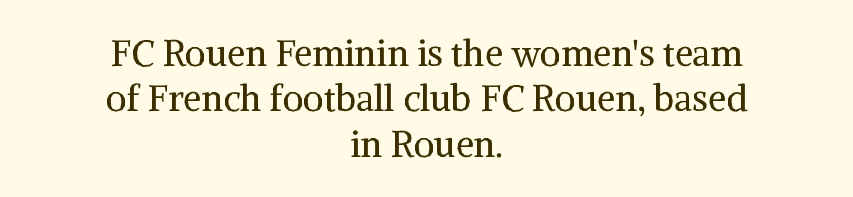
Line spacing here is normal. Words float on clear page, feet unadorned. A light-to-regular cut is what we see here. Between one letter and the next there's only the usual sliver of space. These lines were composed using upright roman letters.
